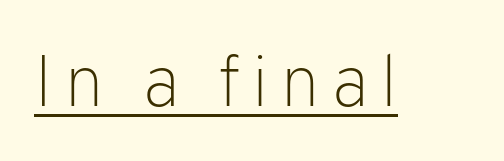
Q: Is the text bold? A: No.
Q: Is the text italic (slanted)? A: No, it is upright.
Q: Is the typeface a serif or a sans-serif typeface? A: Sans-serif.
Q: Is the text underlined? A: Yes.
Q: Width (condensed, normal, or wide)? A: Normal.
Q: Stroke contrast? A: Low.
Q: x-height? A: Medium.
Q: Monospaced? A: No.
